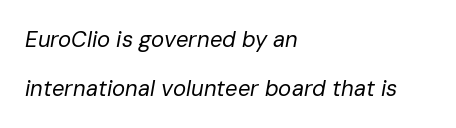
{"italic": "yes", "lean": "right", "slant_degrees": 10, "bold": "no", "underline": "no", "align": "left", "line_spacing": "loose", "line_spacing_ratio": 2.22, "letter_spacing": "normal", "letter_spacing_em": 0.0, "glyph_px": 22}
